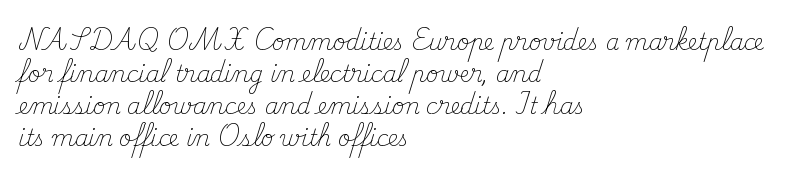
The image shows 22 px text type; set left-aligned, normal line spacing (1.46x), normal letter spacing, not underlined.
